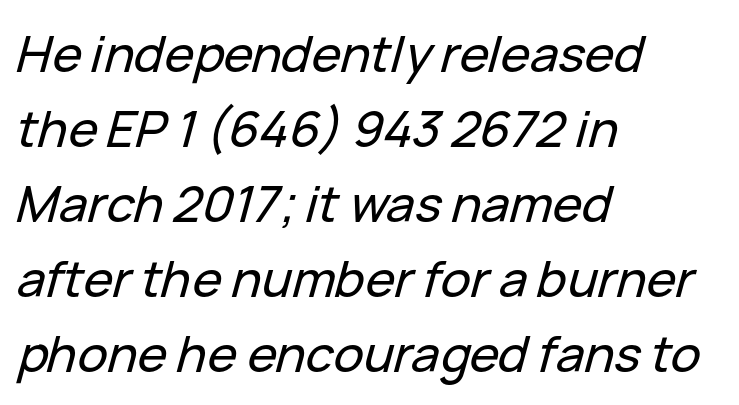
{"italic": "yes", "lean": "right", "slant_degrees": 15, "width": "normal", "stroke_contrast": "low", "x_height": "medium", "monospaced": "no", "underline": "no", "align": "left", "line_spacing": "normal", "line_spacing_ratio": 1.5, "letter_spacing": "normal", "letter_spacing_em": 0.0, "glyph_px": 50}
